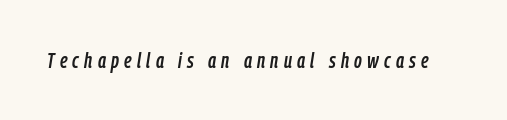
The image shows 21 px text type, italic (leaning right); set unusually wide letter spacing (+0.25 em), not underlined.
